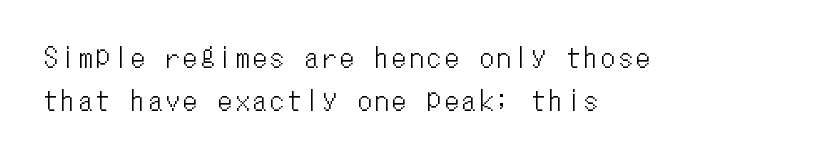
{"italic": "no", "underline": "no", "align": "left", "line_spacing": "normal", "line_spacing_ratio": 1.66, "glyph_px": 26}
